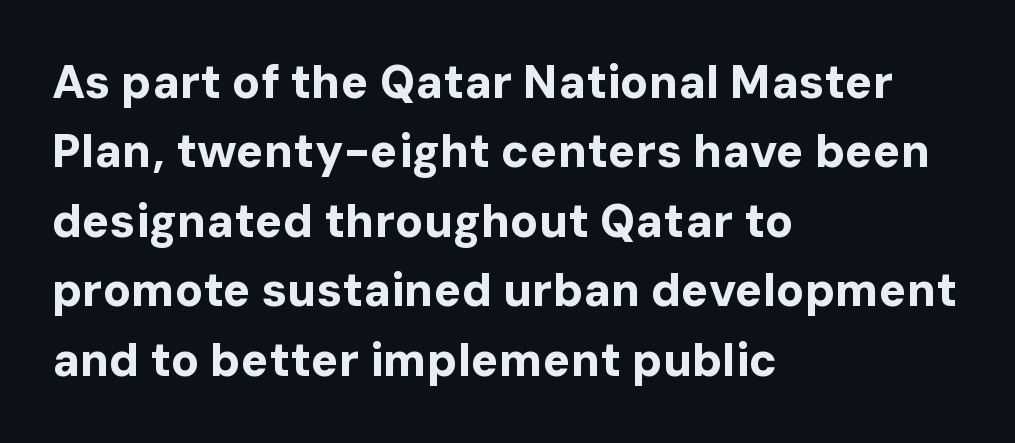
Q: Is the text bold? A: Yes.
Q: Is the text italic (slanted)? A: No, it is upright.
Q: Is the typeface a serif or a sans-serif typeface? A: Sans-serif.
Q: Is the text underlined? A: No.
Q: How is the paragraph aligned? A: Left-aligned.
Q: Is the spacing between letters normal or unusually wide? A: Normal.
Q: Is the spacing between lines tight, normal or loose? A: Normal.
Q: Width (condensed, normal, or wide)? A: Normal.
Q: Stroke contrast? A: Low.
Q: x-height? A: Medium.
Q: Monospaced? A: No.
